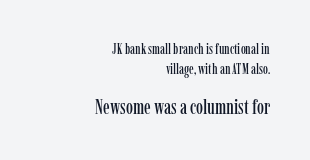
{"italic": "no", "underline": "no", "align": "right", "line_spacing": "normal", "line_spacing_ratio": 1.4, "letter_spacing": "normal", "letter_spacing_em": 0.0, "larger_block": "second", "size_ratio": 1.43, "glyph_px": 20}
